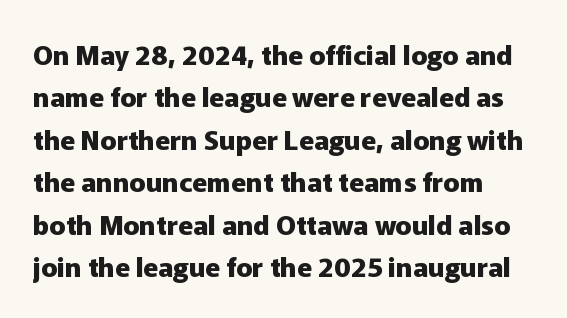
The image shows 27 px bold type, upright; set normal line spacing (1.57x), normal letter spacing, not underlined.
